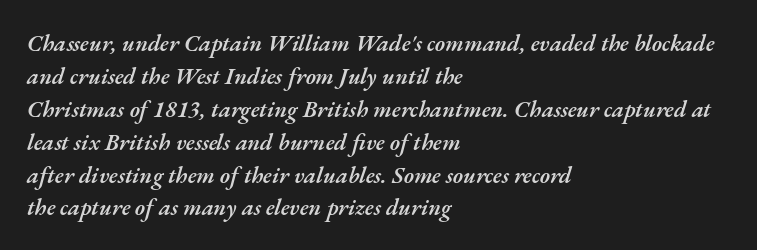
The image shows 23 px text type, italic (leaning right); set left-aligned, normal line spacing (1.43x), normal letter spacing, not underlined.
